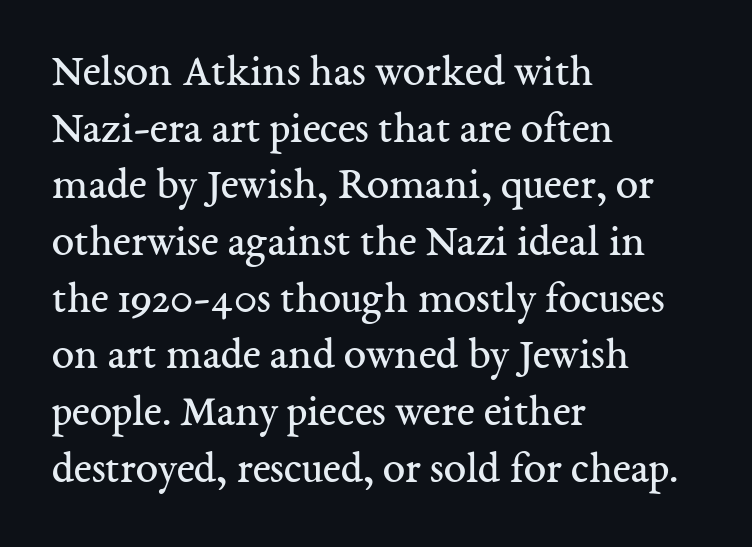
The image shows 45 px regular-weight serif type, upright; set left-aligned, normal line spacing (1.26x), normal letter spacing, not underlined; medium stroke contrast and a medium x-height.
